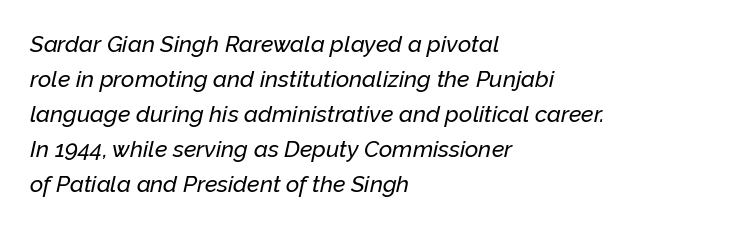
Q: Is the text italic (slanted)? A: Yes, it leans right by about 12 degrees.
Q: Is the text underlined? A: No.
Q: How is the paragraph aligned? A: Left-aligned.
Q: Is the spacing between letters normal or unusually wide? A: Normal.
Q: Is the spacing between lines tight, normal or loose? A: Normal.
